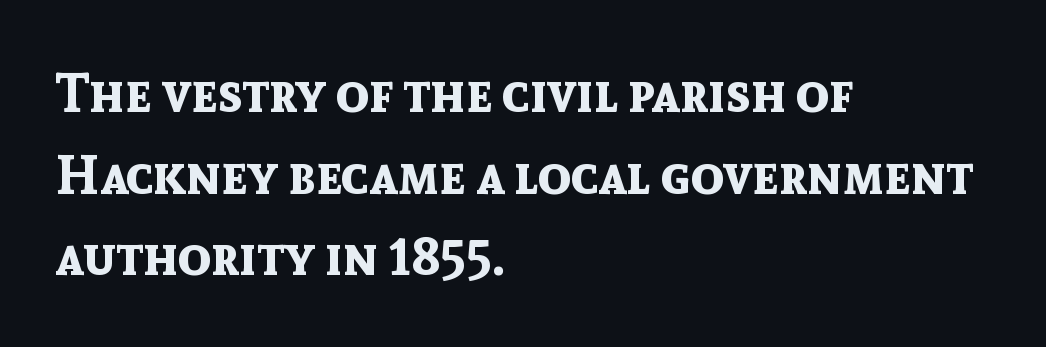
The image shows 54 px bold sans-serif type, upright; set left-aligned, normal line spacing (1.51x), normal letter spacing, not underlined; a medium x-height.
